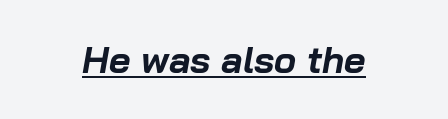
The image shows 37 px bold type, italic (leaning right); set normal letter spacing, underlined; low stroke contrast and a medium x-height.
